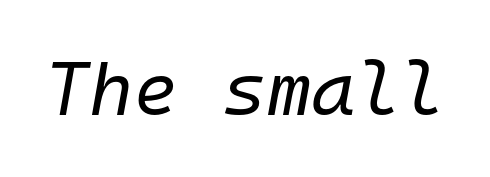
The image shows 76 px regular-weight type, italic (leaning right), monospaced; set normal letter spacing, not underlined; low stroke contrast and a medium x-height.
